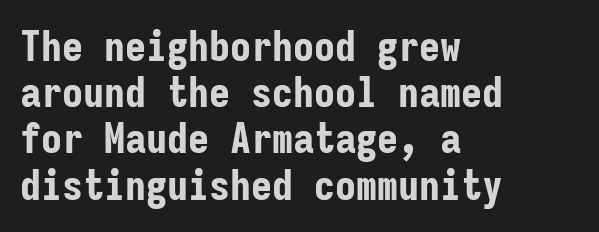
Q: Is the text bold? A: Yes.
Q: Is the text italic (slanted)? A: No, it is upright.
Q: Is the typeface a serif or a sans-serif typeface? A: Sans-serif.
Q: Is the text underlined? A: No.
Q: How is the paragraph aligned? A: Left-aligned.
Q: Is the spacing between letters normal or unusually wide? A: Normal.
Q: Is the spacing between lines tight, normal or loose? A: Tight.
Q: Width (condensed, normal, or wide)? A: Condensed.
Q: Stroke contrast? A: Low.
Q: x-height? A: Medium.
Q: Monospaced? A: Yes.
